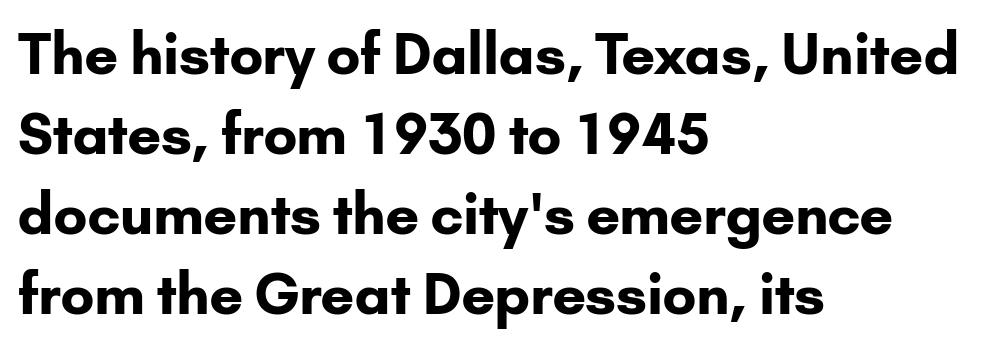
The typesetting leans heavy: a genuine bold. Looks like regular typesetting: each glyph gets only the width it needs. The designer went with a sans here, leaving each stem footless. Default kerning and tracking; the words read as compact shapes. All the whitespace from short lines collects on the right.
